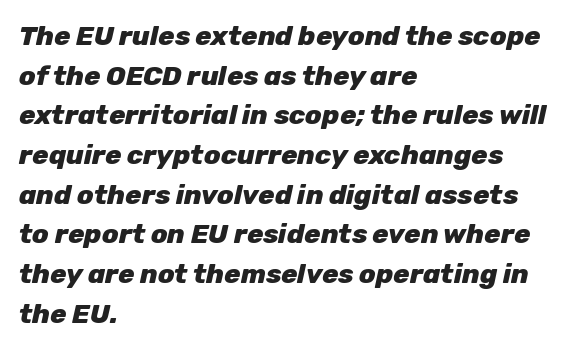
Q: Is the text bold? A: Yes.
Q: Is the text italic (slanted)? A: Yes, it leans right by about 12 degrees.
Q: Is the text underlined? A: No.
Q: How is the paragraph aligned? A: Left-aligned.
Q: Is the spacing between letters normal or unusually wide? A: Normal.
Q: Is the spacing between lines tight, normal or loose? A: Normal.
